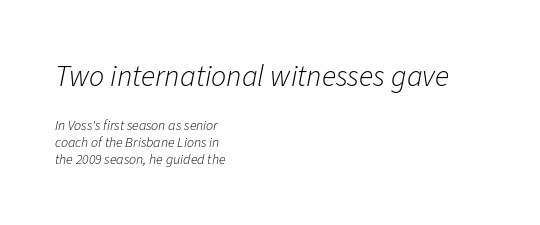
{"italic": "yes", "lean": "right", "slant_degrees": 11, "bold": "no", "weight": "light", "width": "normal", "stroke_contrast": "low", "x_height": "medium", "monospaced": "no", "underline": "no", "align": "left", "line_spacing_ratio": 1.2, "letter_spacing": "normal", "letter_spacing_em": 0.0, "larger_block": "first", "size_ratio": 2.14, "glyph_px": 30}
